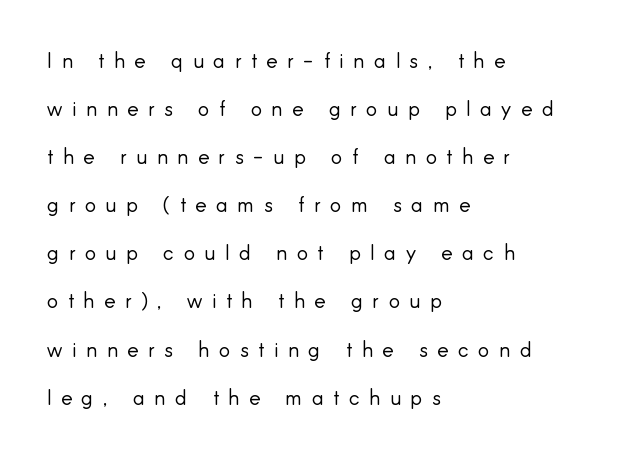
{"italic": "no", "bold": "no", "underline": "no", "align": "left", "line_spacing": "loose", "line_spacing_ratio": 2.29, "letter_spacing": "wide", "letter_spacing_em": 0.46, "glyph_px": 21}
